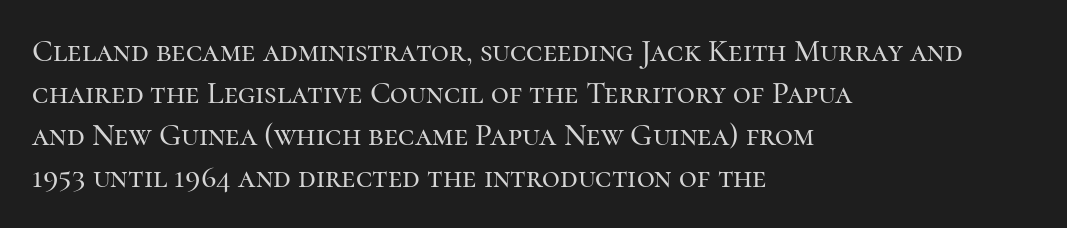
{"serif": "yes", "italic": "no", "width": "normal", "stroke_contrast": "high", "x_height": "medium", "monospaced": "no", "underline": "no", "align": "left", "line_spacing": "normal", "line_spacing_ratio": 1.35, "letter_spacing": "normal", "letter_spacing_em": 0.0, "glyph_px": 31}
